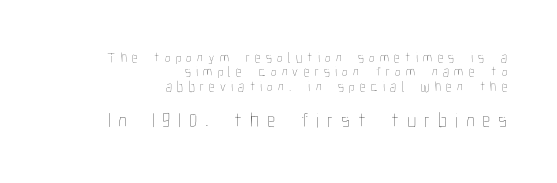
Short and long lines alike share a common ending point at right. This is not heavy type; no bold has been used. Descenders hang freely into open space. Inter-character spacing is expanded well beyond the font's built-in metrics. Nope, not italic — everything's standing straight. Small over large — that's the arrangement of the two blocks here.
